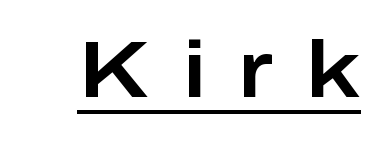
{"serif": "no", "italic": "no", "width": "wide", "stroke_contrast": "low", "x_height": "medium", "monospaced": "no", "underline": "yes", "letter_spacing": "wide", "letter_spacing_em": 0.42, "glyph_px": 79}
